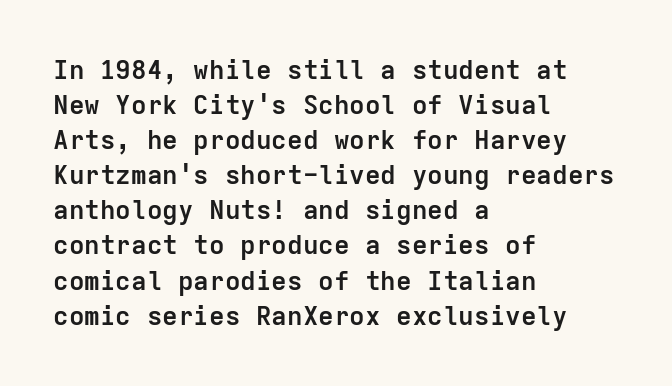
Spacing between characters is what you'd get straight out of the box. If you drew a line through each stem, it would be perfectly vertical. Which margin do the lines hug? The left one — the right edge is uneven. Leading: standard. Is the type bold? Yes — the strokes are clearly thick and heavy.
